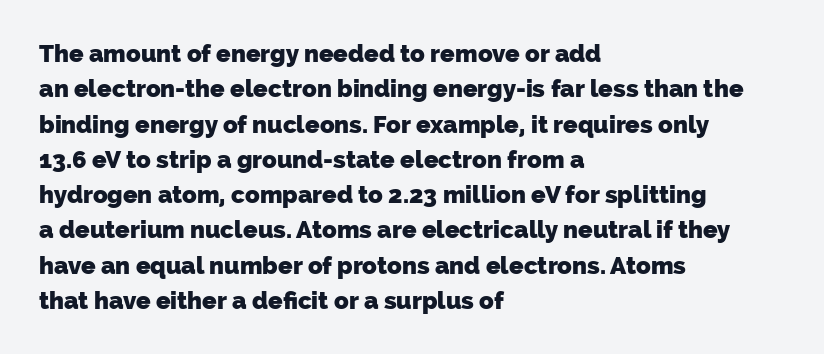
Q: Is the text bold? A: Yes.
Q: Is the text underlined? A: No.
Q: How is the paragraph aligned? A: Left-aligned.
Q: Is the spacing between letters normal or unusually wide? A: Normal.
Q: Is the spacing between lines tight, normal or loose? A: Normal.
